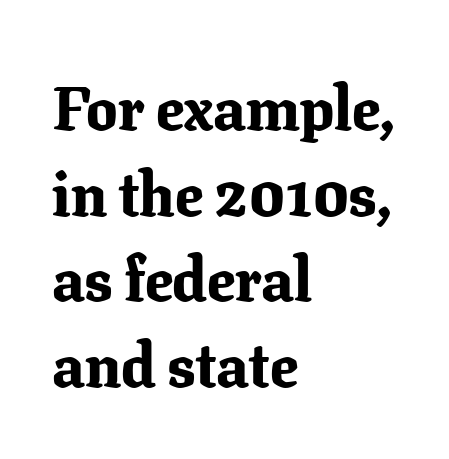
{"serif": "yes", "italic": "no", "bold": "yes", "weight": "bold", "width": "normal", "stroke_contrast": "low", "x_height": "medium", "monospaced": "no", "underline": "no", "align": "left", "line_spacing": "normal", "line_spacing_ratio": 1.38, "letter_spacing": "normal", "letter_spacing_em": 0.0, "glyph_px": 62}
